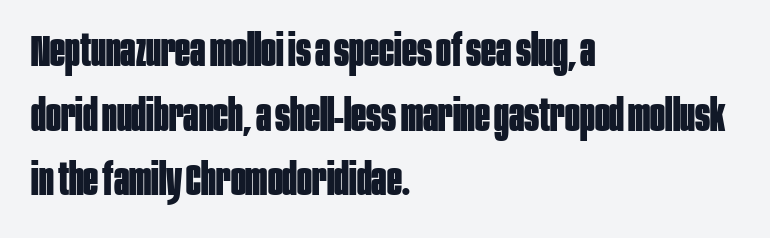
Each word holds together tightly as a unit, with standard inter-letter gaps. Spacing verdict: proportional, widths tailored to each character. A dark, heavy texture on the line: the type is bold. Words float on clear page, feet unadorned.
